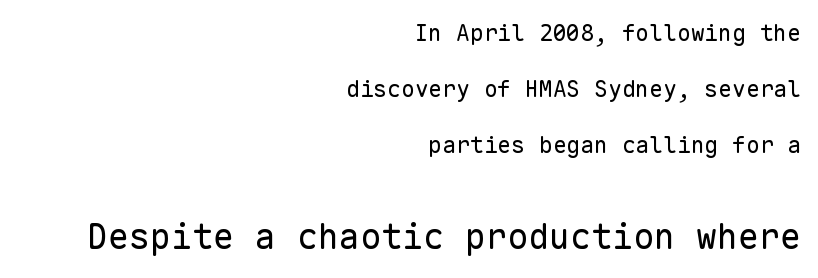
The image shows 35 px regular-weight sans-serif type, upright, monospaced; set right-aligned, loose line spacing (2.44x), normal letter spacing, not underlined; the second (bottom) block is 1.52x larger; low stroke contrast and a medium x-height.
